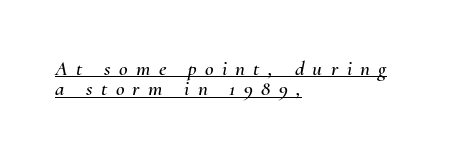
Q: Is the text italic (slanted)? A: Yes, it leans right by about 10 degrees.
Q: Is the text underlined? A: Yes.
Q: How is the paragraph aligned? A: Left-aligned.
Q: Is the spacing between letters normal or unusually wide? A: Unusually wide.
Q: Is the spacing between lines tight, normal or loose? A: Tight.
